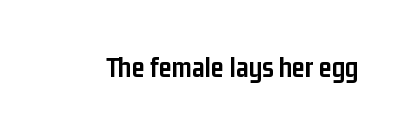
Q: Is the text bold? A: Yes.
Q: Is the text italic (slanted)? A: No, it is upright.
Q: Is the typeface a serif or a sans-serif typeface? A: Sans-serif.
Q: Is the text underlined? A: No.
Q: Is the spacing between letters normal or unusually wide? A: Normal.
Q: Width (condensed, normal, or wide)? A: Condensed.
Q: Stroke contrast? A: Low.
Q: x-height? A: Medium.
Q: Monospaced? A: No.
